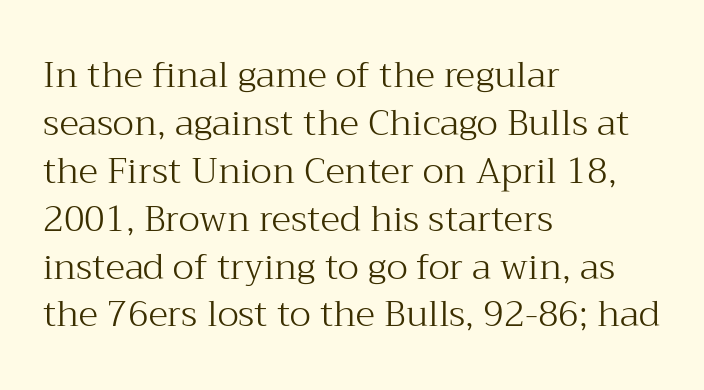
Q: Is the text bold? A: No.
Q: Is the text italic (slanted)? A: No, it is upright.
Q: Is the typeface a serif or a sans-serif typeface? A: Serif.
Q: Is the text underlined? A: No.
Q: How is the paragraph aligned? A: Left-aligned.
Q: Is the spacing between letters normal or unusually wide? A: Normal.
Q: Is the spacing between lines tight, normal or loose? A: Normal.
Q: Width (condensed, normal, or wide)? A: Normal.
Q: Stroke contrast? A: Medium.
Q: x-height? A: Medium.
Q: Monospaced? A: No.
